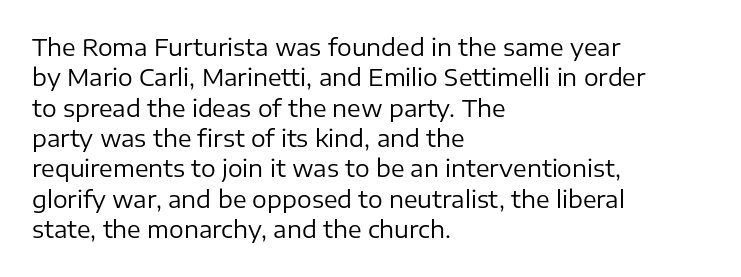
{"italic": "no", "bold": "no", "underline": "no", "align": "left", "line_spacing": "normal", "line_spacing_ratio": 1.32, "letter_spacing": "normal", "letter_spacing_em": 0.0, "glyph_px": 23}
